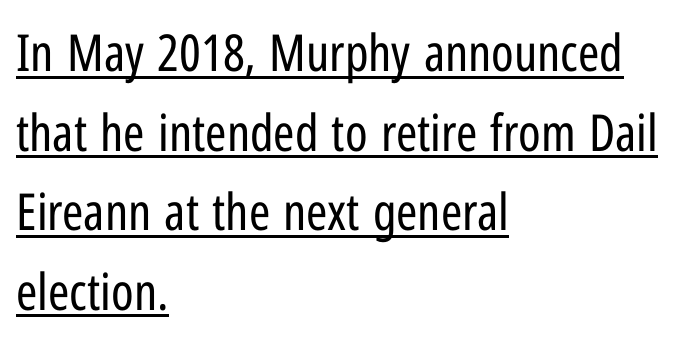
The image shows 51 px regular-weight, condensed sans-serif type, upright; set left-aligned, normal line spacing (1.56x), normal letter spacing, underlined; low stroke contrast and a medium x-height.
